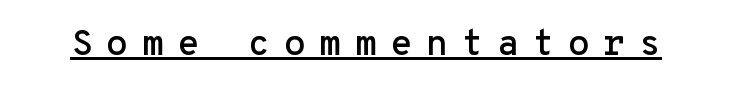
The image shows 36 px sans-serif type, upright, monospaced; set unusually wide letter spacing (+0.37 em), underlined; low stroke contrast and a medium x-height.
